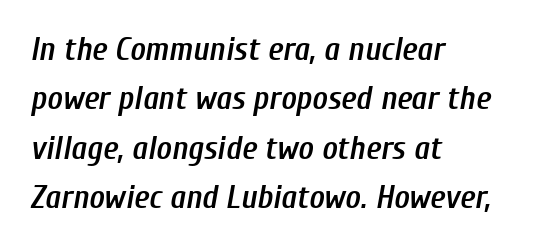
The image shows 33 px semibold, condensed type, italic (leaning right); set left-aligned, normal line spacing (1.5x), normal letter spacing, not underlined; low stroke contrast and a medium x-height.
